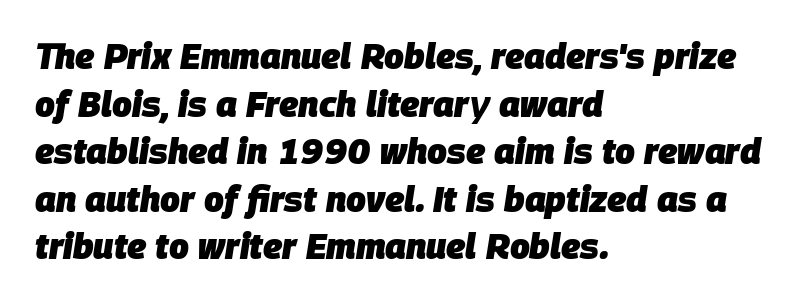
Q: Is the text bold? A: Yes.
Q: Is the text italic (slanted)? A: Yes, it leans right by about 9 degrees.
Q: Is the text underlined? A: No.
Q: How is the paragraph aligned? A: Left-aligned.
Q: Is the spacing between letters normal or unusually wide? A: Normal.
Q: Is the spacing between lines tight, normal or loose? A: Normal.
Q: Width (condensed, normal, or wide)? A: Normal.
Q: Stroke contrast? A: Low.
Q: x-height? A: Large.
Q: Monospaced? A: No.
